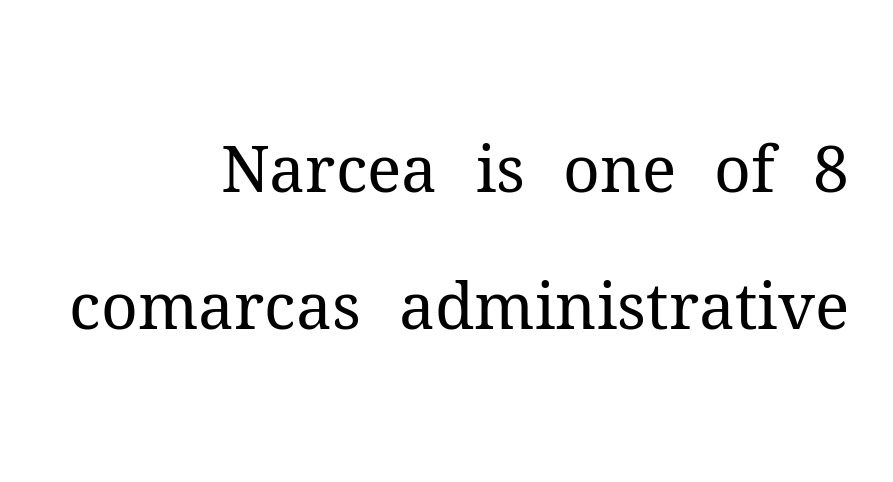
The image shows 64 px regular-weight serif type, upright; set right-aligned, loose line spacing (2.14x), normal letter spacing, not underlined; medium stroke contrast and a medium x-height.
